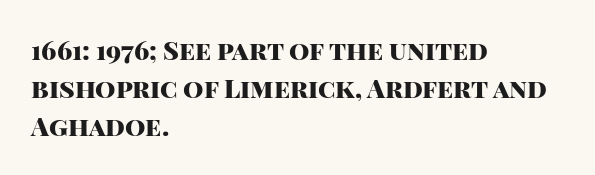
The image shows 26 px bold type, upright; set left-aligned, normal line spacing (1.47x), normal letter spacing, not underlined.
